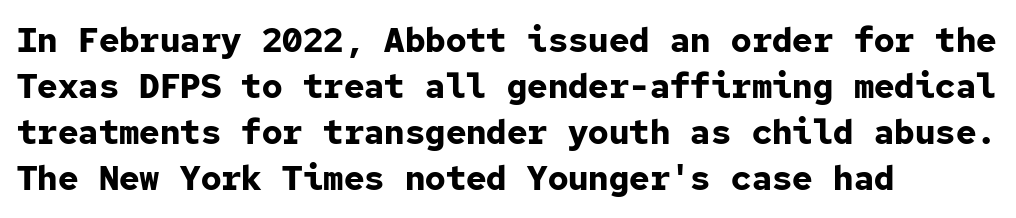
Q: Is the text bold? A: Yes.
Q: Is the text italic (slanted)? A: No, it is upright.
Q: Is the typeface a serif or a sans-serif typeface? A: Sans-serif.
Q: Is the text underlined? A: No.
Q: How is the paragraph aligned? A: Left-aligned.
Q: Is the spacing between letters normal or unusually wide? A: Normal.
Q: Is the spacing between lines tight, normal or loose? A: Normal.
Q: Width (condensed, normal, or wide)? A: Normal.
Q: Stroke contrast? A: Low.
Q: x-height? A: Medium.
Q: Monospaced? A: Yes.
